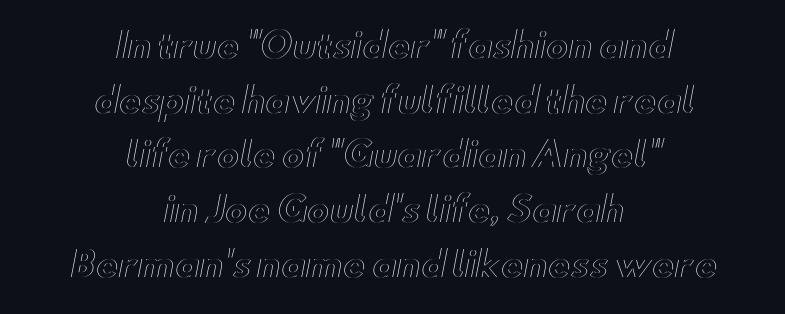
Q: Is the text italic (slanted)? A: Yes.
Q: Is the text underlined? A: No.
Q: How is the paragraph aligned? A: Centered.
Q: Is the spacing between letters normal or unusually wide? A: Normal.
Q: Is the spacing between lines tight, normal or loose? A: Normal.
Q: Width (condensed, normal, or wide)? A: Wide.
Q: x-height? A: Small.
Q: Monospaced? A: No.
